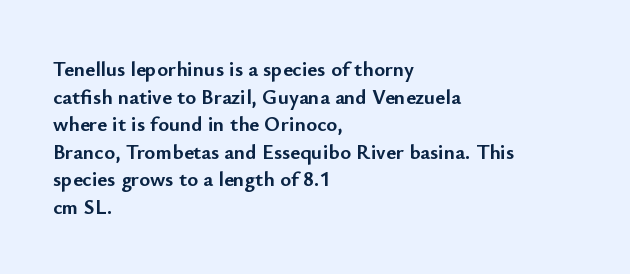
Normally led — the rows are evenly, conventionally spaced. Caption: standard tracking, unaltered. Check the space under the baseline: it is left empty. This sample is left-justified, so line endings fall wherever the words run out. These lines were composed using upright roman letters.
